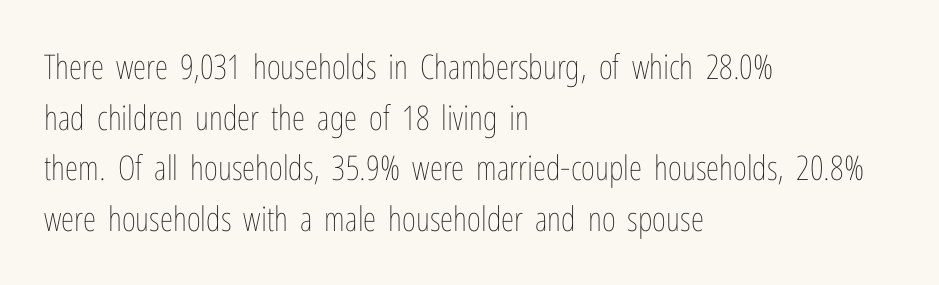
The passage shown is typed in a proportional face where columns would drift. Look at the tracking — it's just the regular setting, nothing added. Reading down the block, your eye returns to a fixed left position each line. The passage shown is not underscored anywhere. The typeface has the unassuming heft of standard copy or less.
